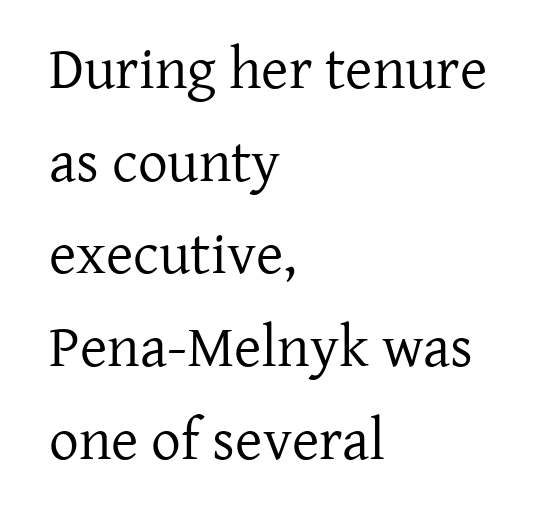
Words appear dense and cohesive because spacing is normal. Each new line begins a customary step beneath the previous one. Note the varied advance widths — an 'i' is clearly narrower than an 'm'. Type style note: has serifs. No chunkiness to these letters — they're not bold.
